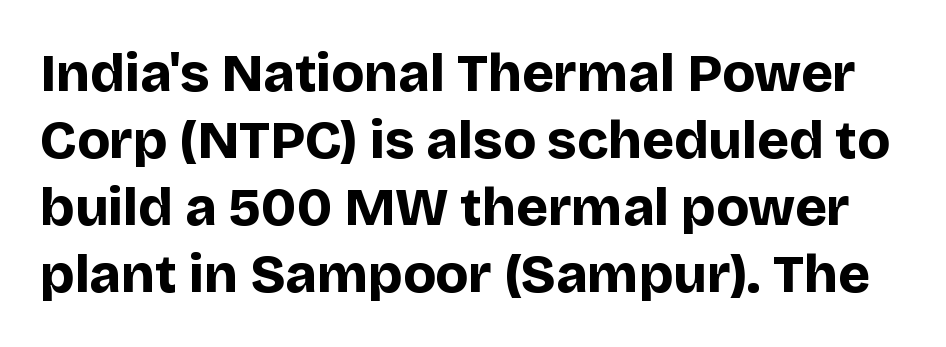
Q: Is the text bold? A: Yes.
Q: Is the text italic (slanted)? A: No, it is upright.
Q: Is the typeface a serif or a sans-serif typeface? A: Sans-serif.
Q: Is the text underlined? A: No.
Q: Is the spacing between letters normal or unusually wide? A: Normal.
Q: Width (condensed, normal, or wide)? A: Normal.
Q: Stroke contrast? A: Low.
Q: x-height? A: Large.
Q: Monospaced? A: No.
